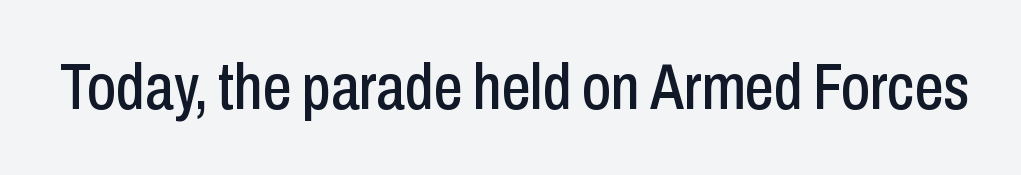
The image shows 64 px condensed sans-serif type, upright; set normal letter spacing, not underlined; low stroke contrast and a medium x-height.
